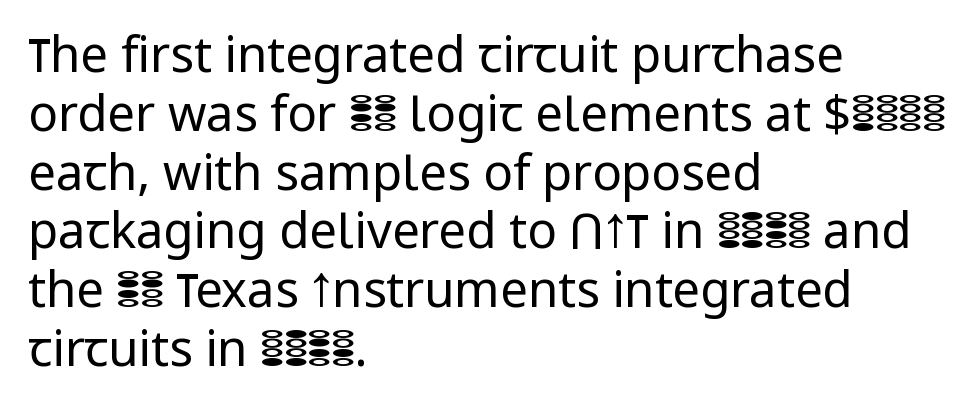
{"serif": "no", "italic": "no", "bold": "no", "weight": "regular", "width": "normal", "stroke_contrast": "low", "x_height": "medium", "monospaced": "no", "underline": "no", "align": "left", "line_spacing_ratio": 1.2, "letter_spacing": "normal", "letter_spacing_em": 0.0, "glyph_px": 49}
